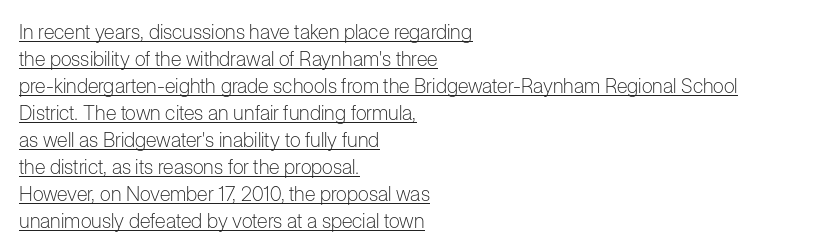
Q: Is the text bold? A: No.
Q: Is the text italic (slanted)? A: No, it is upright.
Q: Is the text underlined? A: Yes.
Q: How is the paragraph aligned? A: Left-aligned.
Q: Is the spacing between letters normal or unusually wide? A: Normal.
Q: Is the spacing between lines tight, normal or loose? A: Normal.
